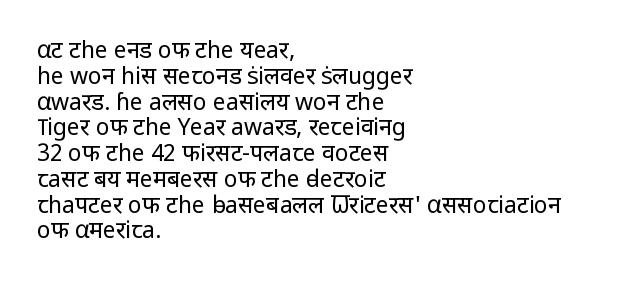
The image shows 23 px text type, upright; set left-aligned, tight line spacing (1.12x), normal letter spacing, not underlined.
